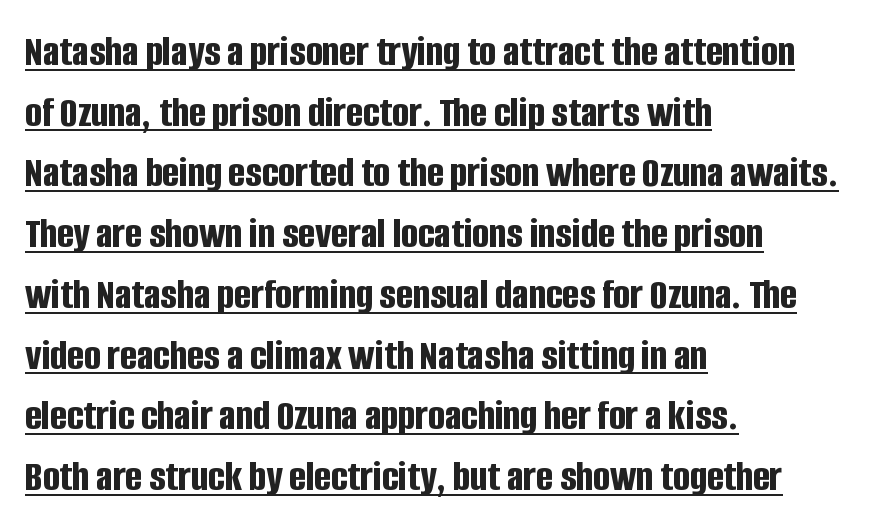
Classification — sans serif. If you measured baseline to baseline, you'd find a middling distance. Like a heading marked for emphasis, these lines bear an underscore. Think of a printed novel: that variable character pitch is what you see here. You can tell it's not italic because the verticals are truly vertical.
